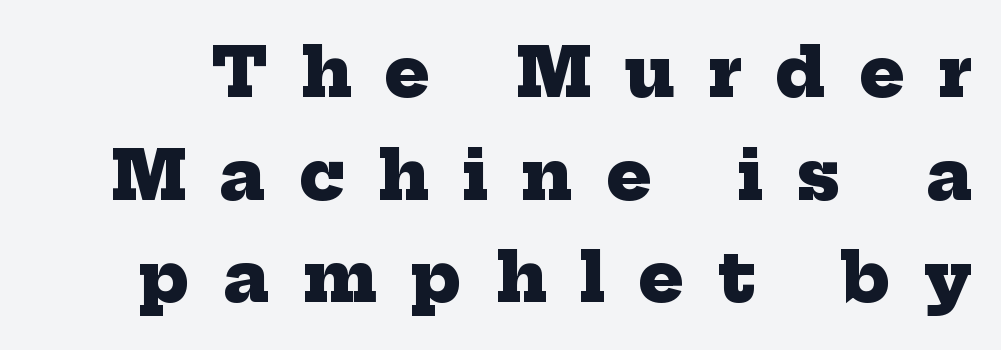
In terms of letterspacing, this is a distinctly airy, spread setting. The rendering uses natural spacing where letterforms have individual widths. Examine the stroke ends and you'll spot serifs. Just letters on the line, the space beneath them empty.
